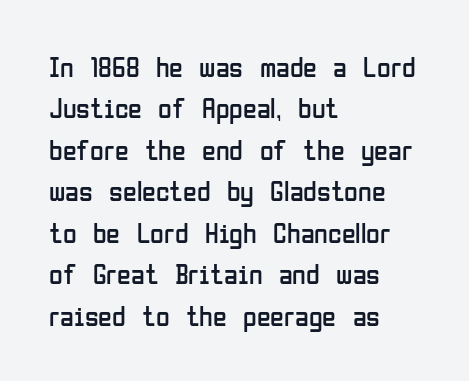
{"serif": "no", "italic": "no", "bold": "no", "weight": "regular", "width": "condensed", "stroke_contrast": "low", "x_height": "medium", "monospaced": "no", "underline": "no", "align": "left", "line_spacing": "normal", "line_spacing_ratio": 1.48, "letter_spacing": "normal", "letter_spacing_em": 0.0, "glyph_px": 28}
